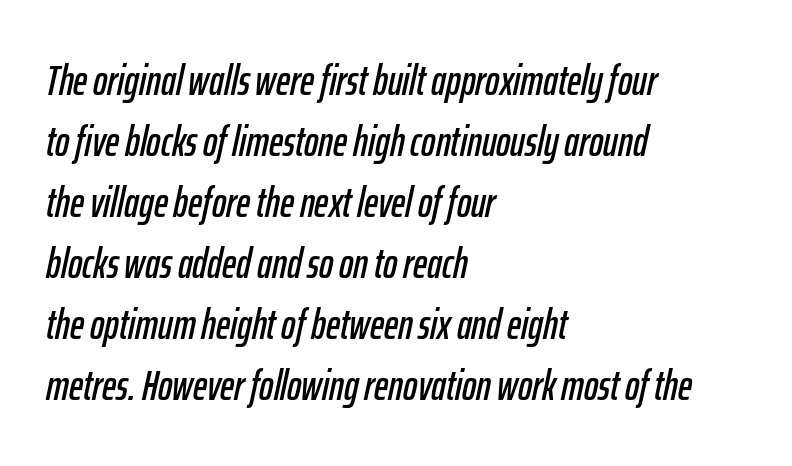
{"italic": "yes", "lean": "right", "slant_degrees": 12, "width": "condensed", "stroke_contrast": "low", "x_height": "medium", "monospaced": "no", "underline": "no", "align": "left", "line_spacing": "normal", "line_spacing_ratio": 1.42, "letter_spacing": "normal", "letter_spacing_em": 0.0, "glyph_px": 43}
